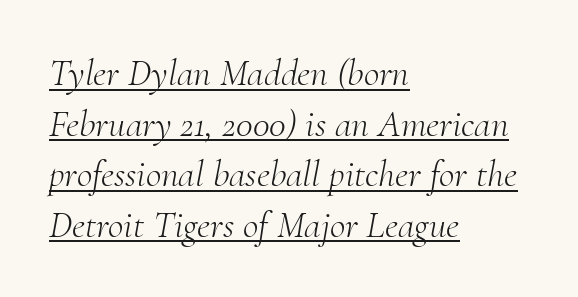
{"serif": "yes", "italic": "yes", "lean": "right", "slant_degrees": 10, "bold": "no", "weight": "light", "width": "normal", "stroke_contrast": "medium", "x_height": "small", "monospaced": "no", "underline": "yes", "align": "left", "line_spacing": "normal", "line_spacing_ratio": 1.33, "letter_spacing": "normal", "letter_spacing_em": 0.0, "glyph_px": 38}
